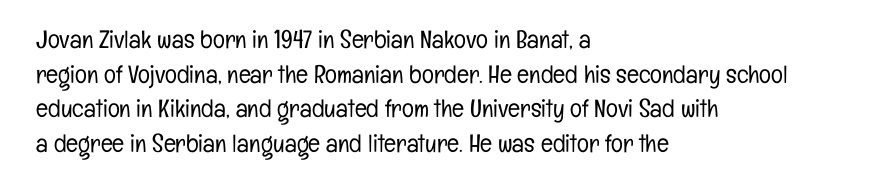
The image shows 25 px text type, upright; set left-aligned, normal line spacing (1.39x), normal letter spacing, not underlined.
